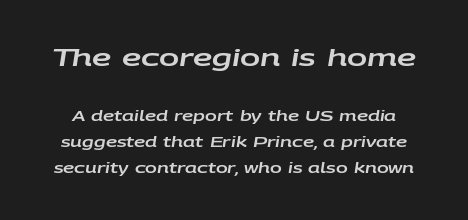
{"italic": "yes", "lean": "right", "slant_degrees": 9, "underline": "no", "line_spacing_ratio": 1.89, "letter_spacing": "normal", "letter_spacing_em": 0.0, "larger_block": "first", "size_ratio": 1.71, "glyph_px": 24}
